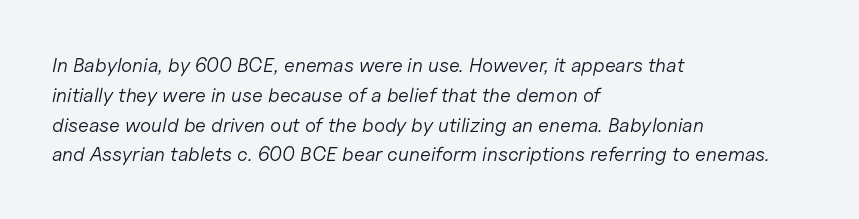
The image shows 20 px text type, italic (leaning right); set left-aligned, normal line spacing (1.49x), normal letter spacing, not underlined.
